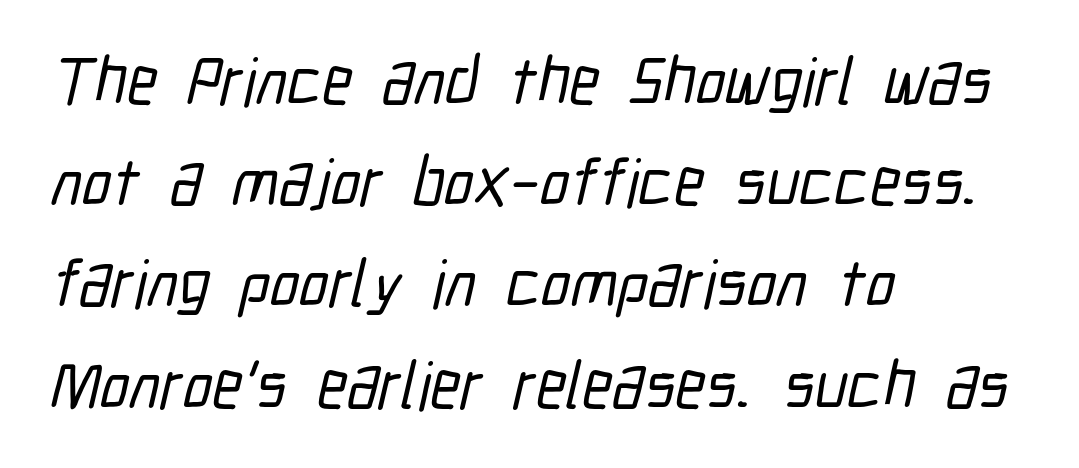
Do the characters align in a grid? No, the font is proportional. Is the block centered? No — it sits flush against the left margin. Note: no serifs on the glyphs. The words here are not underlined. Between one letter and the next there's only the usual sliver of space.
